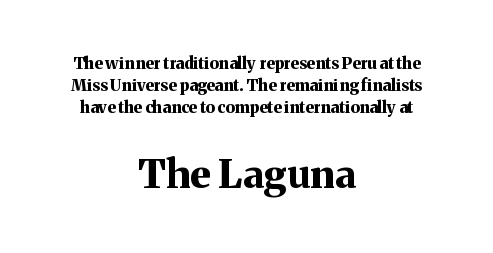
Which chunk is bigger? The second one — the bottom block dwarfs the top. Where is the straight margin? There isn't one; the lines are centered. A bare baseline throughout the passage. Each letter keeps its own natural width here, so spacing adapts to shape.
